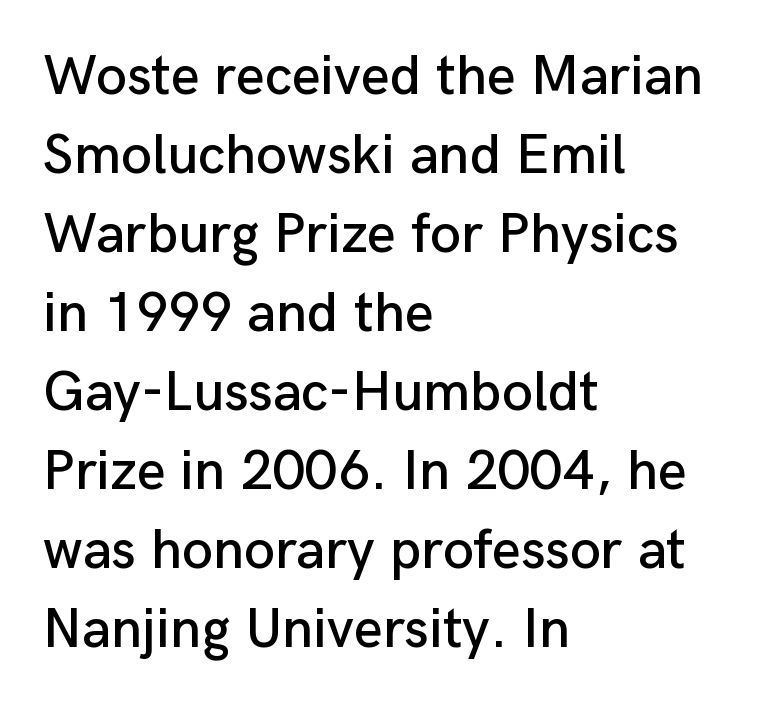
Q: Is the text italic (slanted)? A: No, it is upright.
Q: Is the typeface a serif or a sans-serif typeface? A: Sans-serif.
Q: Is the text underlined? A: No.
Q: How is the paragraph aligned? A: Left-aligned.
Q: Is the spacing between letters normal or unusually wide? A: Normal.
Q: Is the spacing between lines tight, normal or loose? A: Normal.
Q: Width (condensed, normal, or wide)? A: Normal.
Q: Stroke contrast? A: Low.
Q: x-height? A: Medium.
Q: Monospaced? A: No.
